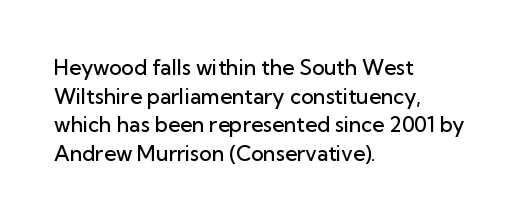
This sample uses an upright cut, with every glyph sitting square on the baseline. Moderately thickened strokes mark this as semibold type. Short note: letters normally spaced. A typesetter would call this leading conventional body-copy spacing. Just letters on the line, the space beneath them empty. Casual observation: everything's shoved over to the left.
